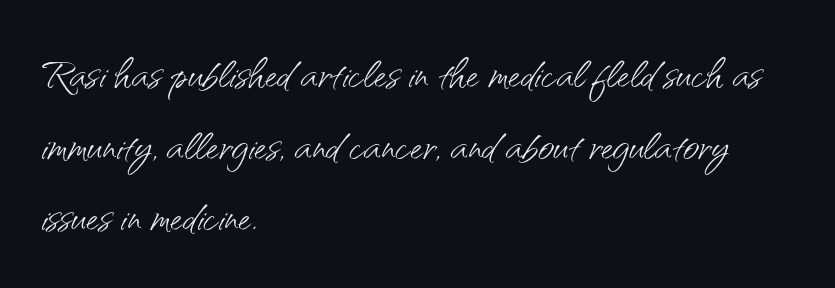
The image shows 56 px light sans-serif type; set left-aligned, normal line spacing (1.28x), normal letter spacing, not underlined; medium stroke contrast and a small x-height.
